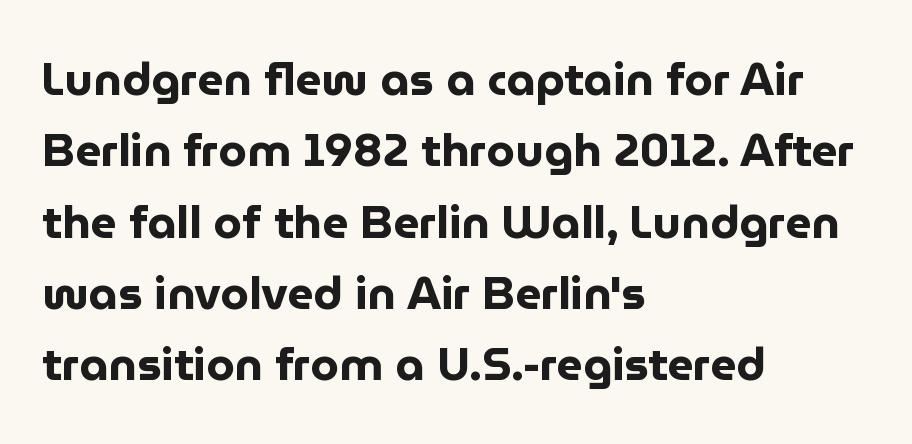
The glyphs in this specimen are sans serif. Short note: letters normally spaced. The rag falls on the right side of this text block. Is the type bold? Yes — the strokes are clearly thick and heavy.
